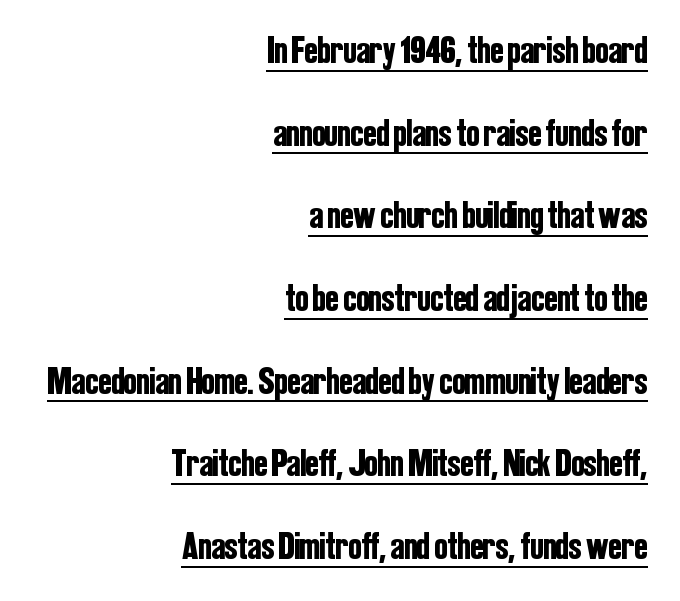
{"serif": "no", "italic": "no", "width": "condensed", "stroke_contrast": "low", "x_height": "medium", "monospaced": "no", "underline": "yes", "align": "right", "line_spacing": "loose", "line_spacing_ratio": 2.12, "letter_spacing": "normal", "letter_spacing_em": 0.0, "glyph_px": 39}
